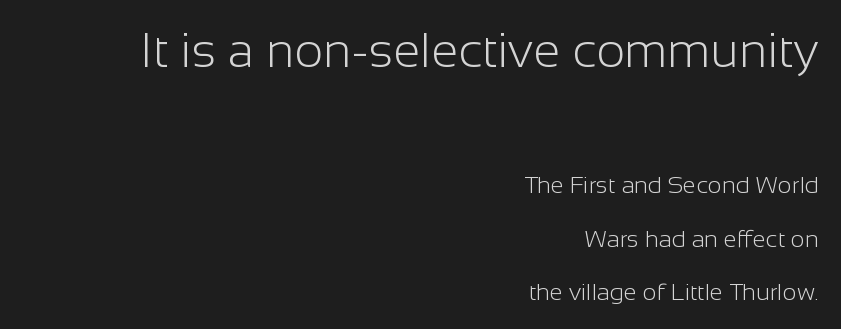
The image shows 49 px light sans-serif type, upright; set right-aligned, loose line spacing (2.24x), normal letter spacing, not underlined; the first (top) block is 2.04x larger; low stroke contrast and a medium x-height.
